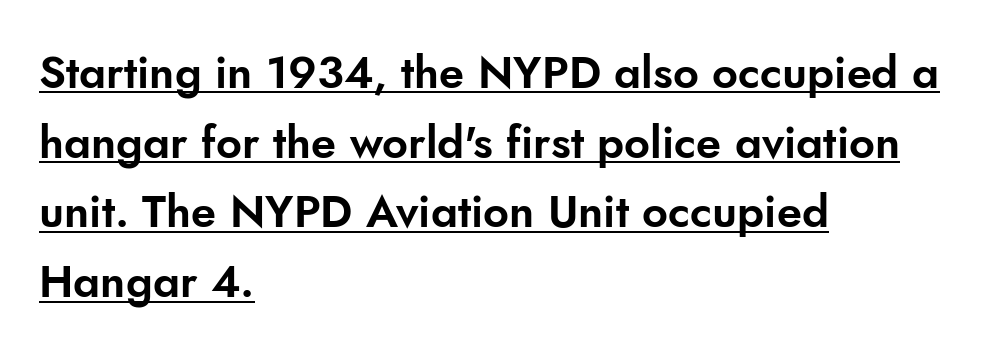
The image shows 45 px sans-serif type, upright; set left-aligned, normal line spacing (1.55x), normal letter spacing, underlined; low stroke contrast and a small x-height.
